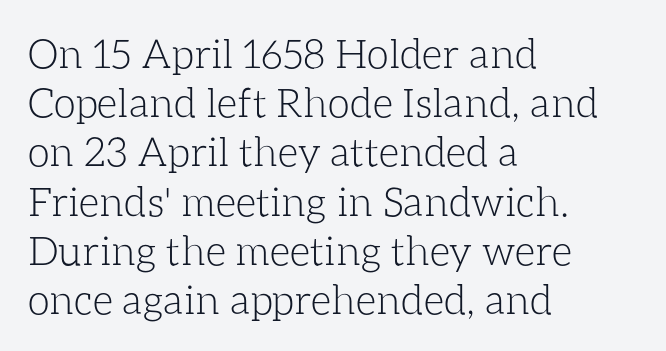
{"italic": "no", "bold": "no", "weight": "light", "width": "normal", "stroke_contrast": "low", "x_height": "medium", "monospaced": "no", "underline": "no", "align": "left", "line_spacing_ratio": 1.23, "letter_spacing": "normal", "letter_spacing_em": 0.0, "glyph_px": 40}
